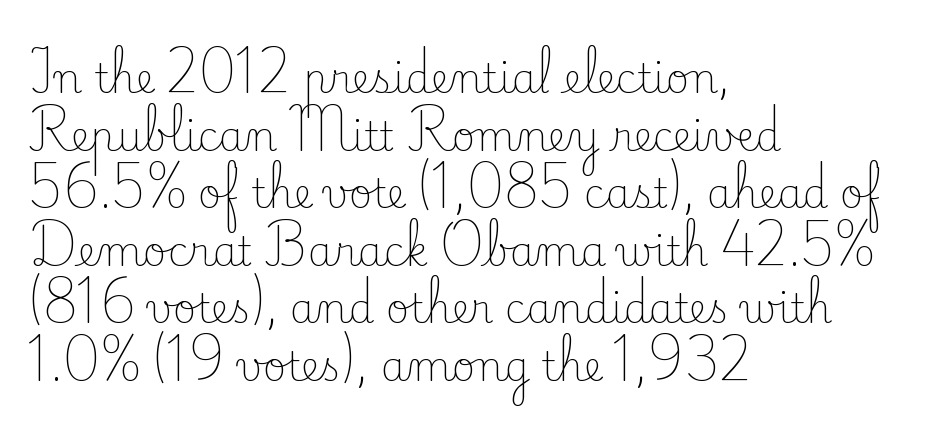
{"serif": "yes", "italic": "no", "bold": "no", "weight": "light", "width": "normal", "stroke_contrast": "low", "x_height": "small", "monospaced": "no", "underline": "no", "align": "left", "line_spacing": "normal", "line_spacing_ratio": 1.44, "letter_spacing": "normal", "letter_spacing_em": 0.0, "glyph_px": 40}
